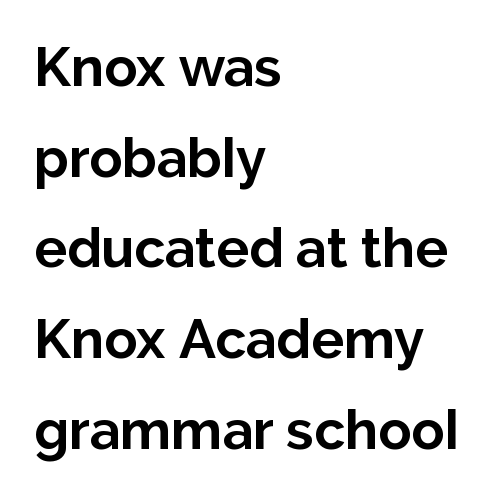
On the weight axis this lands at bold, roughly 700. This rendering uses left alignment, leaving the right contour irregular. The text was rendered using a sans face with plain stroke endings. How would I describe the line gaps? Plain and ordinary. Upright lettering throughout.
